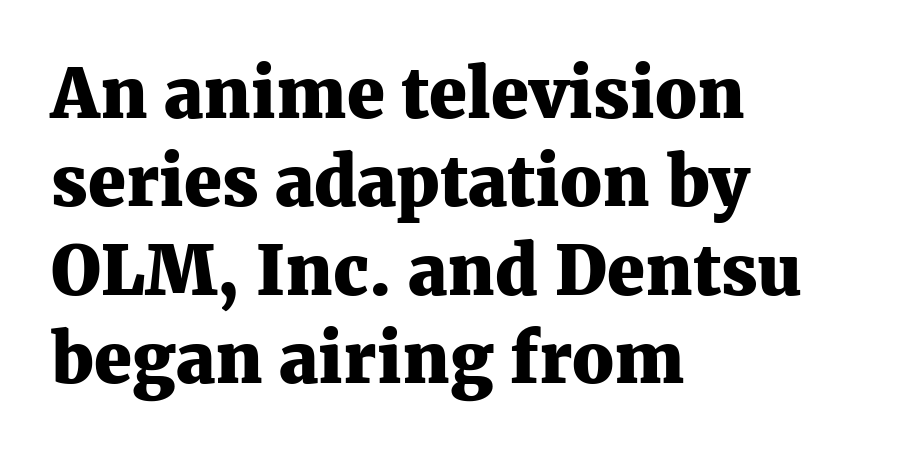
The image shows 68 px heavy serif type, upright; set left-aligned, normal line spacing (1.3x), normal letter spacing, not underlined; medium stroke contrast and a medium x-height.
